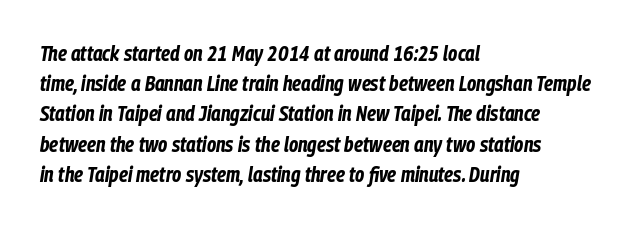
{"italic": "yes", "lean": "right", "slant_degrees": 9, "bold": "yes", "underline": "no", "align": "left", "line_spacing": "normal", "line_spacing_ratio": 1.44, "letter_spacing": "normal", "letter_spacing_em": 0.0, "glyph_px": 21}
